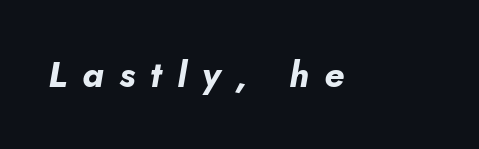
{"italic": "yes", "lean": "right", "slant_degrees": 5, "bold": "yes", "weight": "bold", "width": "normal", "stroke_contrast": "low", "x_height": "small", "monospaced": "no", "underline": "no", "letter_spacing": "wide", "letter_spacing_em": 0.43, "glyph_px": 36}
